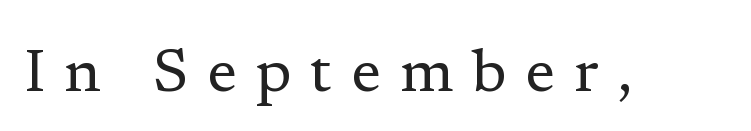
{"serif": "yes", "italic": "no", "bold": "no", "weight": "regular", "width": "normal", "stroke_contrast": "low", "x_height": "medium", "monospaced": "no", "underline": "no", "letter_spacing": "wide", "letter_spacing_em": 0.31, "glyph_px": 61}
